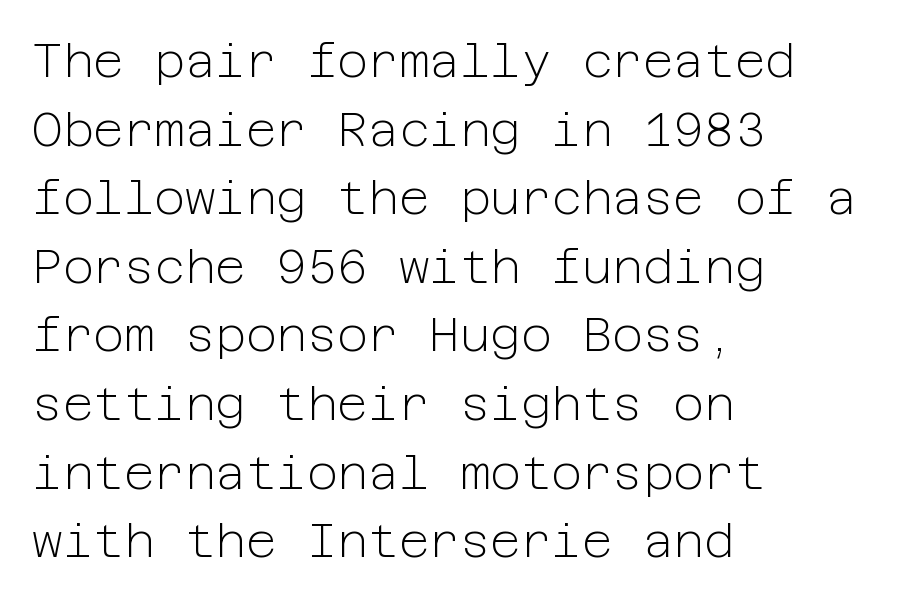
The image shows 47 px light sans-serif type, upright; set left-aligned, normal line spacing (1.46x), normal letter spacing, not underlined; low stroke contrast and a medium x-height.
